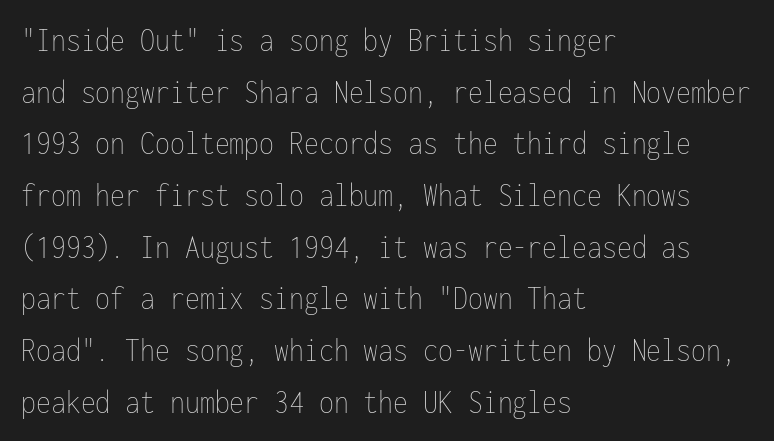
Compared with a typical body face, this is equally light or lighter still. Each new line begins a customary step beneath the previous one. Posture: upright roman. Looks like terminal output: every glyph gets an equal slot. Short and long lines alike share a common starting point at left.
